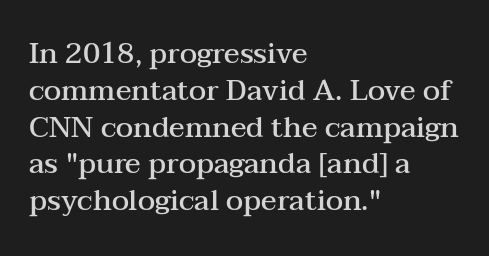
Posture: vertical. Note: serifs present on the glyphs. These words are printed semibold, heavier than regular yet not bold. This block has exactly the height ordinary leading produces.
